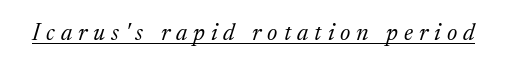
An italicized treatment has been applied to the whole sample. The typesetter has applied underlining to the passage shown. This rendering widens character spacing well past its baseline value. The font sits on the lighter half of the weight spectrum, regular included.
